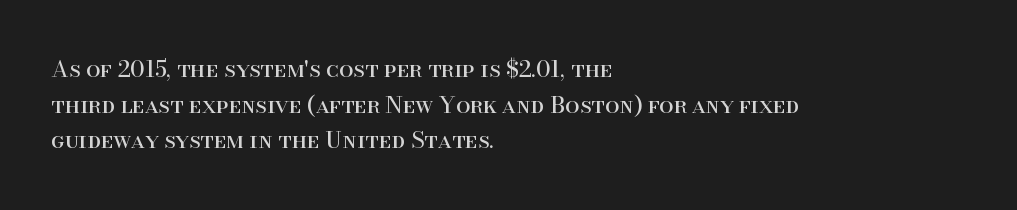
Baseline-to-baseline distance is the conventional proportion of letter height. The passage is arranged the way most books set body copy — flush left. The glyphs are unaccompanied by any horizontal stroke below them. The gaps between neighbouring characters are ordinary and unremarkable.
